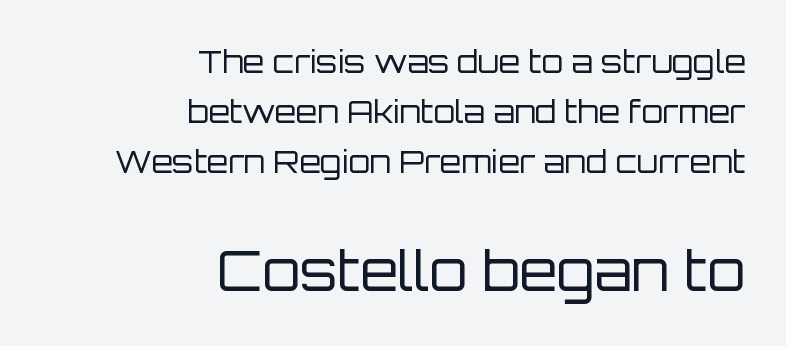
Q: Is the text bold? A: No.
Q: Is the text italic (slanted)? A: No, it is upright.
Q: Is the typeface a serif or a sans-serif typeface? A: Sans-serif.
Q: Is the text underlined? A: No.
Q: How is the paragraph aligned? A: Right-aligned.
Q: Is the spacing between letters normal or unusually wide? A: Normal.
Q: Is the spacing between lines tight, normal or loose? A: Normal.
Q: Which block of text is set in a larger size, the first (top) or the second (bottom)? A: The second (bottom) one.
Q: Width (condensed, normal, or wide)? A: Normal.
Q: Stroke contrast? A: Low.
Q: x-height? A: Large.
Q: Monospaced? A: No.
